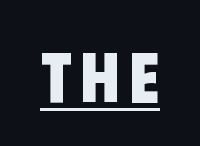
{"serif": "no", "bold": "yes", "weight": "heavy", "width": "condensed", "stroke_contrast": "low", "x_height": "large", "monospaced": "no", "underline": "yes", "glyph_px": 70}
